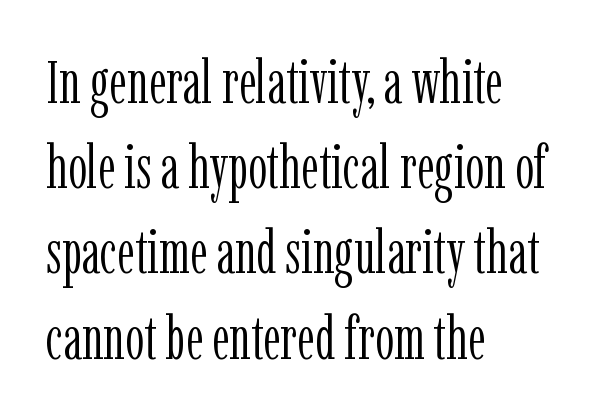
{"serif": "yes", "italic": "no", "bold": "no", "weight": "light", "width": "condensed", "stroke_contrast": "low", "x_height": "medium", "monospaced": "no", "underline": "no", "align": "left", "line_spacing": "normal", "line_spacing_ratio": 1.42, "letter_spacing": "normal", "letter_spacing_em": 0.0, "glyph_px": 60}
